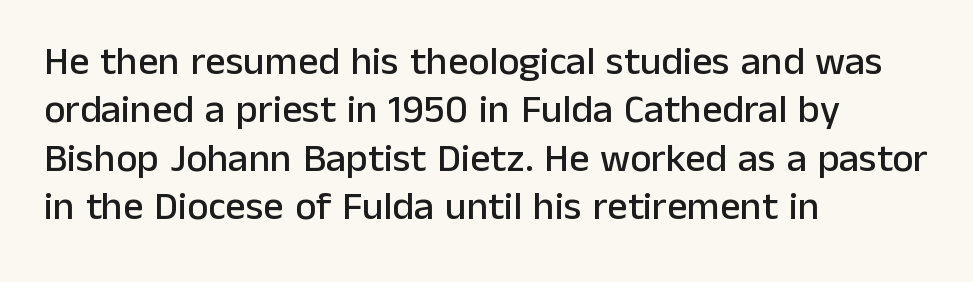
Check where the strokes stop: nothing finishes them off — pure sans. Proportional: the letters do not fall into vertical columns. How are the letters spaced? Ordinarily, with no added tracking. The lettering holds an erect, upright posture throughout. Each row of text sits above clean, open space.
